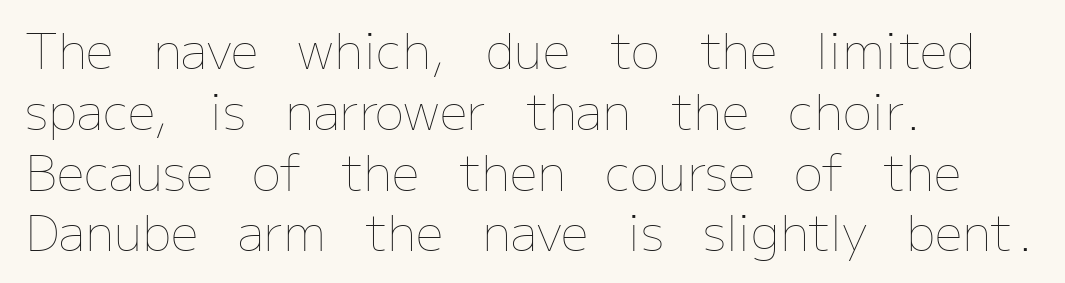
Q: Is the text bold? A: No.
Q: Is the text italic (slanted)? A: No, it is upright.
Q: Is the text underlined? A: No.
Q: How is the paragraph aligned? A: Left-aligned.
Q: Is the spacing between letters normal or unusually wide? A: Normal.
Q: Width (condensed, normal, or wide)? A: Normal.
Q: Stroke contrast? A: Low.
Q: x-height? A: Medium.
Q: Monospaced? A: No.
